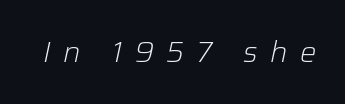
{"italic": "yes", "lean": "right", "slant_degrees": 12, "bold": "no", "weight": "light", "width": "normal", "stroke_contrast": "low", "x_height": "medium", "monospaced": "no", "underline": "no", "letter_spacing": "wide", "letter_spacing_em": 0.42, "glyph_px": 29}
